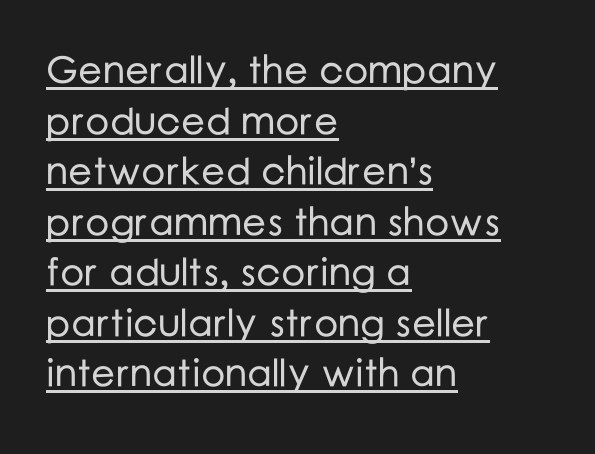
The rag falls on the right side of this text block. In terms of letterspacing, this is plain default setting. The rendering uses natural spacing where letterforms have individual widths. A typesetter would mark this as roman, not italic.
